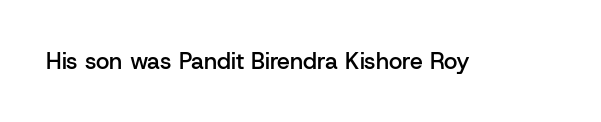
Q: Is the text bold? A: Semi-bold.
Q: Is the text italic (slanted)? A: No, it is upright.
Q: Is the text underlined? A: No.
Q: Is the spacing between letters normal or unusually wide? A: Normal.
